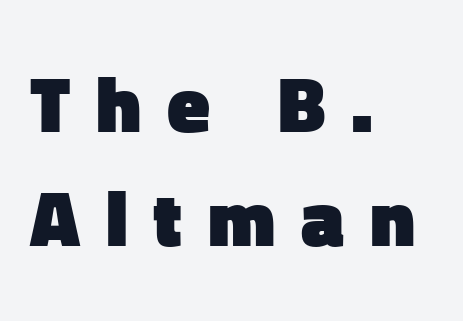
Notice how the passage keeps a crisp vertical edge on the left only. The leading is moderate, giving the passage an even texture. The typeface chosen for these lines omits serifs. Short note: letters widely spaced.
